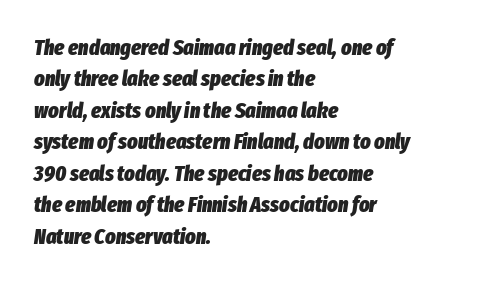
{"italic": "yes", "lean": "right", "slant_degrees": 8, "bold": "yes", "underline": "no", "align": "left", "line_spacing": "normal", "line_spacing_ratio": 1.43, "letter_spacing": "normal", "letter_spacing_em": 0.0, "glyph_px": 22}
